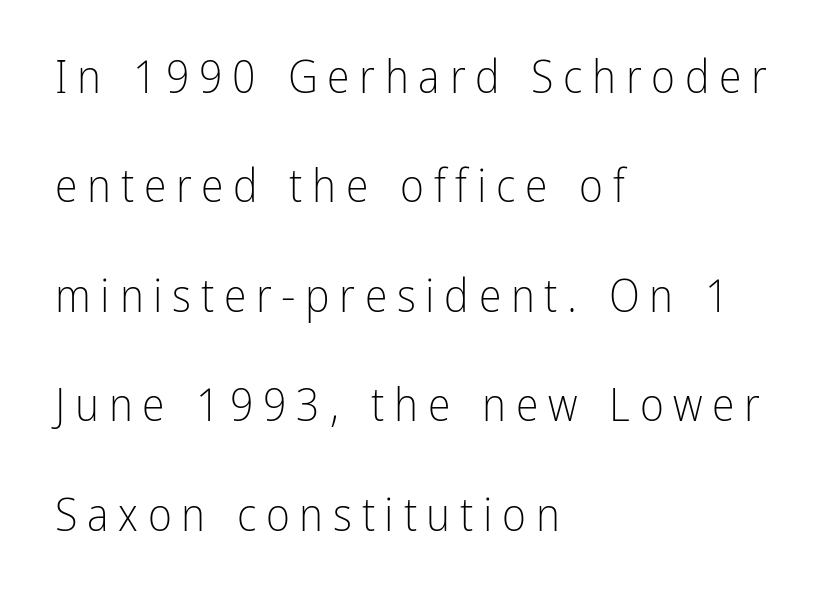
The designer dialed line spacing up above the default. Note: no serifs on the glyphs. Horizontal alignment here is leftward, the default for most running prose. Is this a fixed-width face? No — the glyphs have proportional, varying widths. The line texture is sparse and dotted thanks to wide tracking. The space beneath each line is pristine and unruled.
